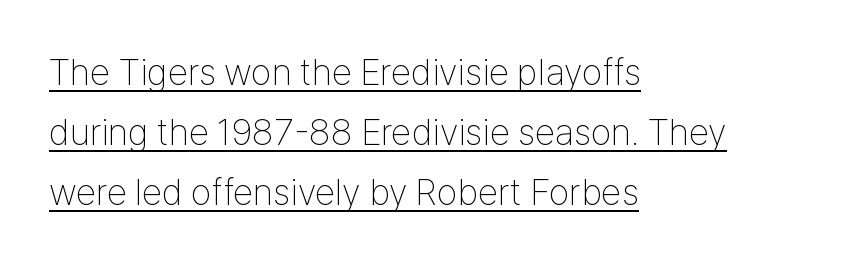
Q: Is the text bold? A: No.
Q: Is the text italic (slanted)? A: No, it is upright.
Q: Is the typeface a serif or a sans-serif typeface? A: Sans-serif.
Q: Is the text underlined? A: Yes.
Q: How is the paragraph aligned? A: Left-aligned.
Q: Is the spacing between letters normal or unusually wide? A: Normal.
Q: Is the spacing between lines tight, normal or loose? A: Normal.
Q: Width (condensed, normal, or wide)? A: Condensed.
Q: Stroke contrast? A: Low.
Q: x-height? A: Medium.
Q: Monospaced? A: No.
